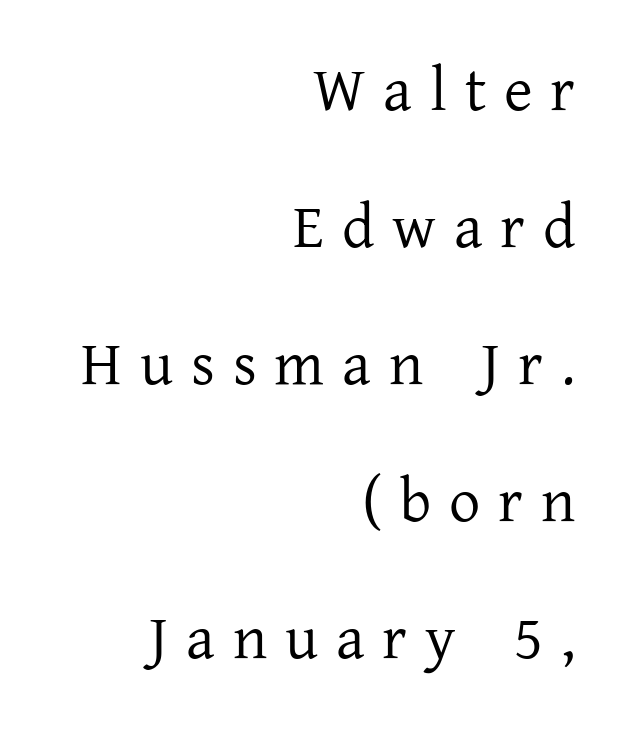
Check where the strokes stop: tiny serifs finish them off. Students, note that the glyphs here are deliberately spaced far apart. Here the designer chose a conventional face with non-uniform glyph widths. Beneath every word, the page is bare. Heft: none added — not bold.
